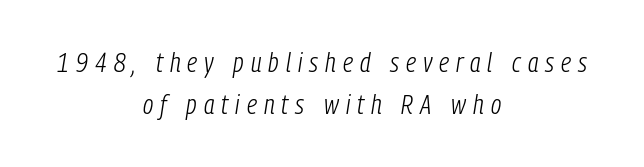
Q: Is the text bold? A: No.
Q: Is the text italic (slanted)? A: Yes, it leans right by about 9 degrees.
Q: Is the text underlined? A: No.
Q: How is the paragraph aligned? A: Centered.
Q: Is the spacing between letters normal or unusually wide? A: Unusually wide.
Q: Is the spacing between lines tight, normal or loose? A: Normal.
